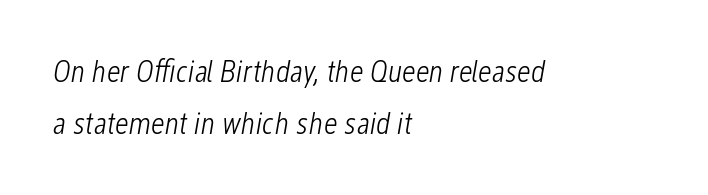
Successive baselines arrive at the customary interval. The letters advance in unequal steps, a hallmark of proportional type. Lines of text with bare space underneath. Each stroke keeps to a modest, everyday thickness or less.
